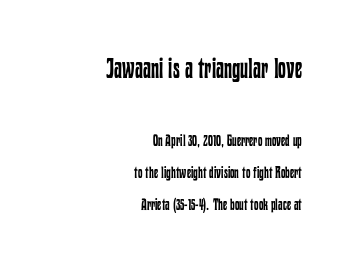
{"italic": "no", "bold": "no", "weight": "regular", "width": "condensed", "stroke_contrast": "low", "x_height": "medium", "monospaced": "no", "underline": "no", "align": "right", "line_spacing": "loose", "line_spacing_ratio": 1.99, "letter_spacing": "normal", "letter_spacing_em": 0.0, "larger_block": "first", "size_ratio": 1.75, "glyph_px": 28}
